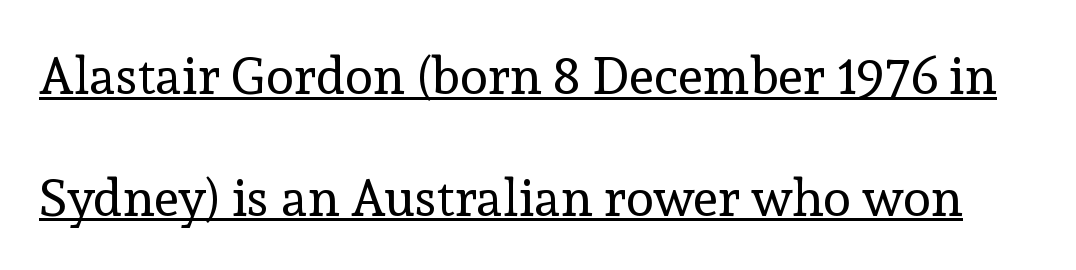
Q: Is the text bold? A: No.
Q: Is the text italic (slanted)? A: No, it is upright.
Q: Is the typeface a serif or a sans-serif typeface? A: Serif.
Q: Is the text underlined? A: Yes.
Q: Is the spacing between letters normal or unusually wide? A: Normal.
Q: Is the spacing between lines tight, normal or loose? A: Loose.
Q: Width (condensed, normal, or wide)? A: Normal.
Q: x-height? A: Medium.
Q: Monospaced? A: No.
